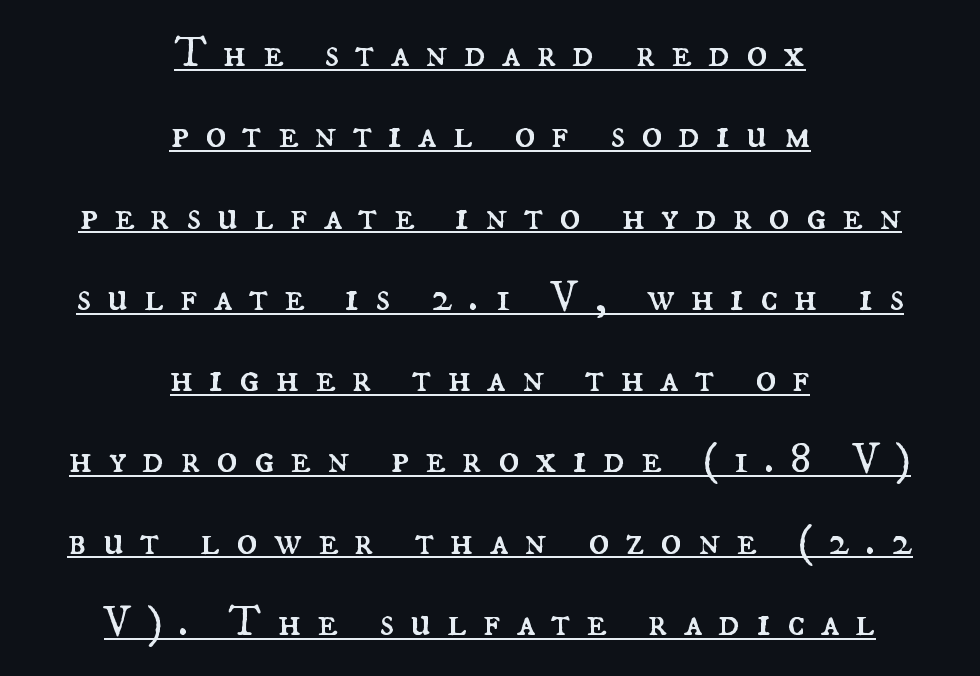
Q: Is the text bold? A: No.
Q: Is the text italic (slanted)? A: No, it is upright.
Q: Is the text underlined? A: Yes.
Q: How is the paragraph aligned? A: Centered.
Q: Is the spacing between letters normal or unusually wide? A: Unusually wide.
Q: Width (condensed, normal, or wide)? A: Normal.
Q: Stroke contrast? A: Medium.
Q: x-height? A: Small.
Q: Monospaced? A: No.
